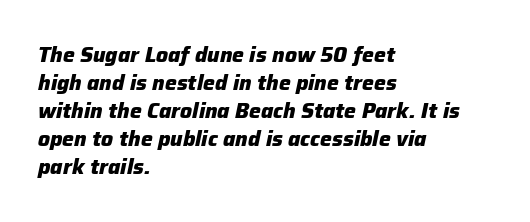
Q: Is the text bold? A: Yes.
Q: Is the text italic (slanted)? A: Yes, it leans right by about 12 degrees.
Q: Is the text underlined? A: No.
Q: How is the paragraph aligned? A: Left-aligned.
Q: Is the spacing between letters normal or unusually wide? A: Normal.
Q: Is the spacing between lines tight, normal or loose? A: Normal.
